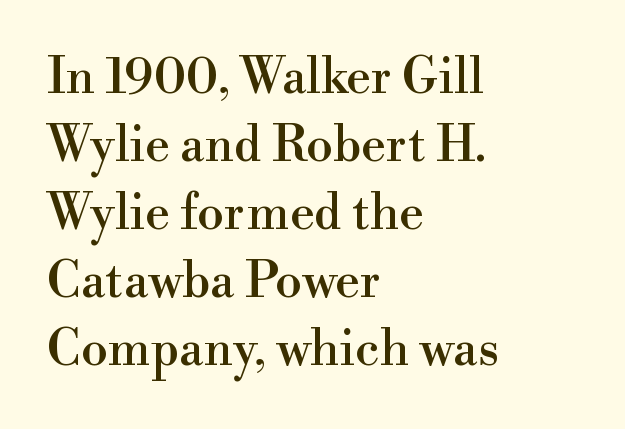
{"serif": "yes", "italic": "no", "width": "normal", "x_height": "small", "monospaced": "no", "underline": "no", "align": "left", "line_spacing": "normal", "line_spacing_ratio": 1.39, "letter_spacing": "normal", "letter_spacing_em": 0.0, "glyph_px": 49}
